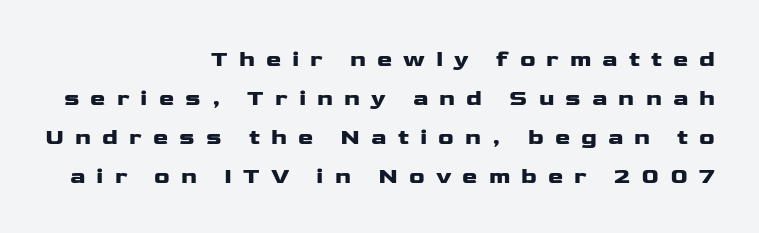
Q: Is the text italic (slanted)? A: No, it is upright.
Q: Is the text underlined? A: No.
Q: How is the paragraph aligned? A: Right-aligned.
Q: Is the spacing between letters normal or unusually wide? A: Unusually wide.
Q: Is the spacing between lines tight, normal or loose? A: Normal.
